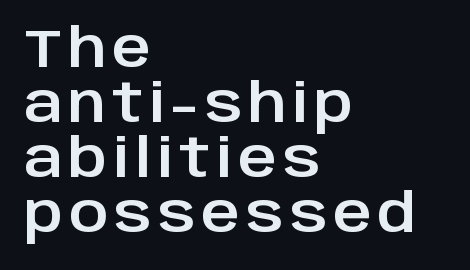
Q: Is the text italic (slanted)? A: No, it is upright.
Q: Is the typeface a serif or a sans-serif typeface? A: Sans-serif.
Q: Is the text underlined? A: No.
Q: How is the paragraph aligned? A: Left-aligned.
Q: Is the spacing between lines tight, normal or loose? A: Tight.
Q: Width (condensed, normal, or wide)? A: Normal.
Q: Stroke contrast? A: Low.
Q: x-height? A: Large.
Q: Monospaced? A: No.
